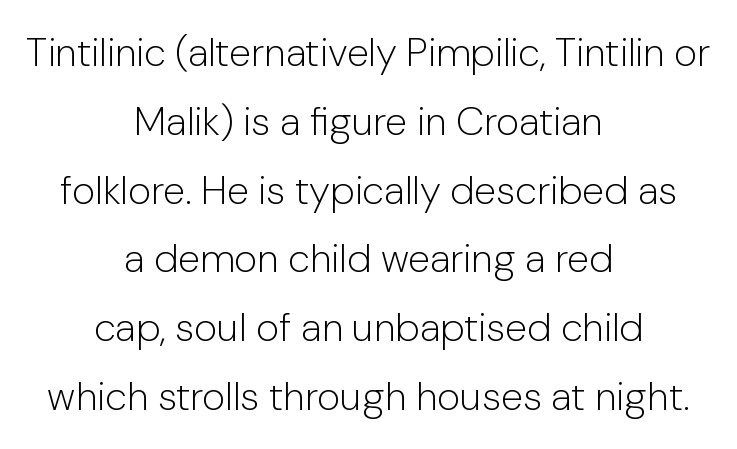
The image shows 40 px light sans-serif type, upright; set centered, line spacing 1.72x, normal letter spacing, not underlined; low stroke contrast and a medium x-height.
